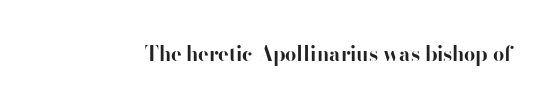
{"italic": "no", "bold": "yes", "underline": "no", "letter_spacing": "normal", "letter_spacing_em": 0.0, "glyph_px": 20}
